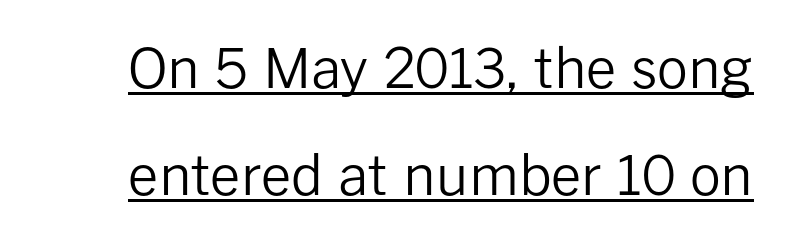
Rows of type keep a wide berth in the vertical direction. The rendering shows plain stroke endings on the letterforms — a sans-serif design. Letter spacing: default. The font's upright variant was chosen for this text. Think standard paragraph weight, or any step lighter than that. Do the characters align in a grid? No, the font is proportional.
